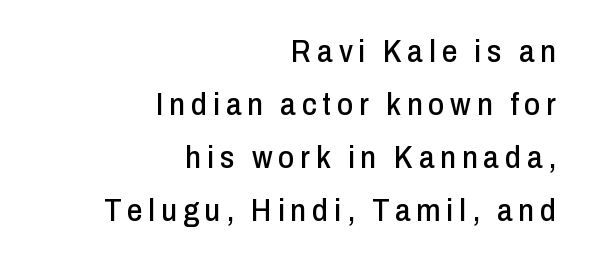
Q: Is the text italic (slanted)? A: No, it is upright.
Q: Is the typeface a serif or a sans-serif typeface? A: Sans-serif.
Q: Is the text underlined? A: No.
Q: How is the paragraph aligned? A: Right-aligned.
Q: Width (condensed, normal, or wide)? A: Condensed.
Q: Stroke contrast? A: Low.
Q: x-height? A: Medium.
Q: Monospaced? A: No.
